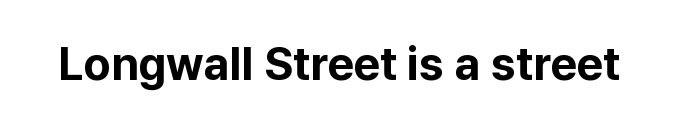
The type family on display is of the sans-serif kind. The area under the type is left untouched. Set as a true bold cut, around the 700 mark. Letter spacing: default. Each letter keeps its own natural width here, so spacing adapts to shape. A typesetter would mark this as roman, not italic.
